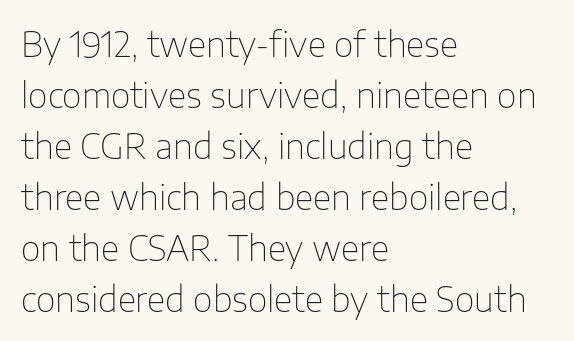
{"serif": "no", "italic": "no", "bold": "no", "weight": "thin", "width": "normal", "stroke_contrast": "low", "x_height": "medium", "monospaced": "no", "underline": "no", "align": "left", "line_spacing": "normal", "line_spacing_ratio": 1.5, "letter_spacing": "normal", "letter_spacing_em": 0.0, "glyph_px": 34}
